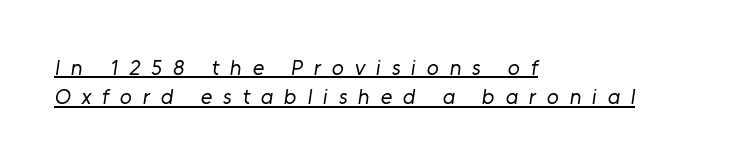
The image shows 22 px text type; set left-aligned, normal line spacing (1.32x), unusually wide letter spacing (+0.49 em), underlined.
